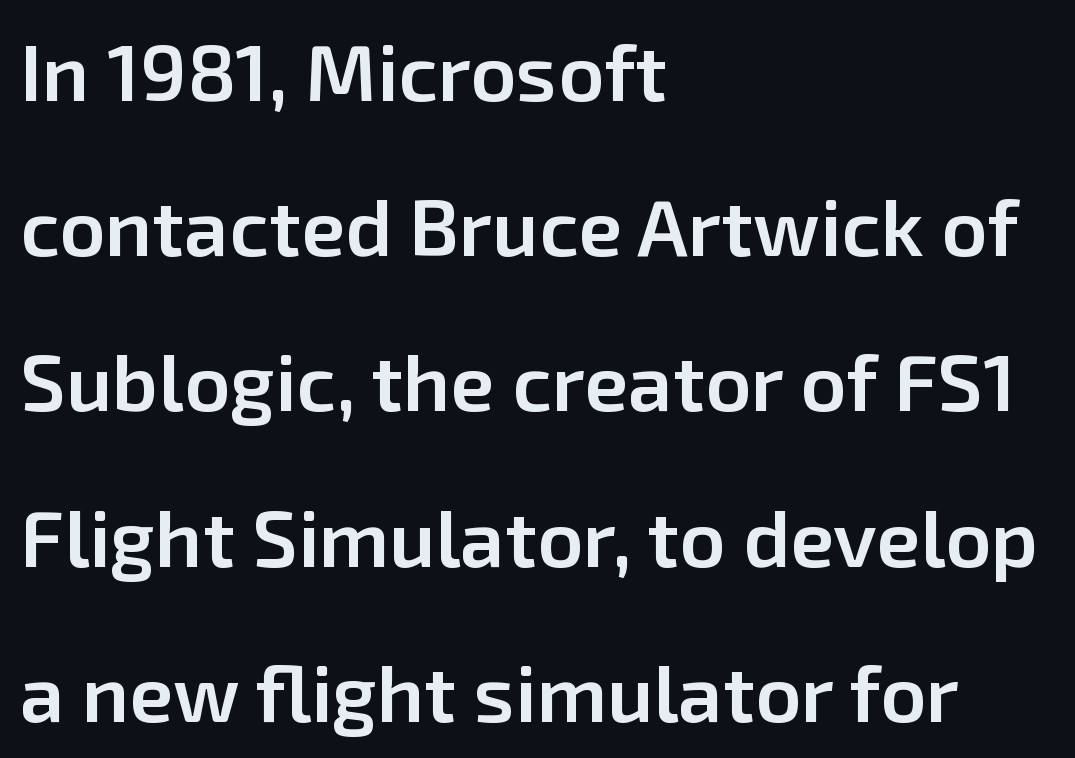
Q: Is the text bold? A: Semi-bold.
Q: Is the text italic (slanted)? A: No, it is upright.
Q: Is the typeface a serif or a sans-serif typeface? A: Sans-serif.
Q: Is the text underlined? A: No.
Q: How is the paragraph aligned? A: Left-aligned.
Q: Is the spacing between letters normal or unusually wide? A: Normal.
Q: Is the spacing between lines tight, normal or loose? A: Loose.
Q: Width (condensed, normal, or wide)? A: Normal.
Q: Stroke contrast? A: Low.
Q: x-height? A: Medium.
Q: Monospaced? A: No.
